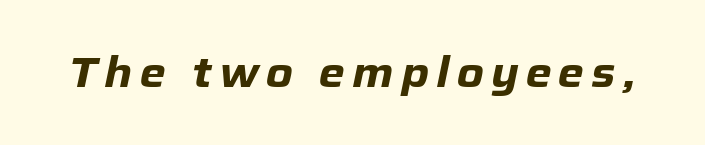
Q: Is the text bold? A: Yes.
Q: Is the text italic (slanted)? A: Yes, it leans right by about 12 degrees.
Q: Is the text underlined? A: No.
Q: Width (condensed, normal, or wide)? A: Normal.
Q: Stroke contrast? A: Low.
Q: x-height? A: Medium.
Q: Monospaced? A: No.
